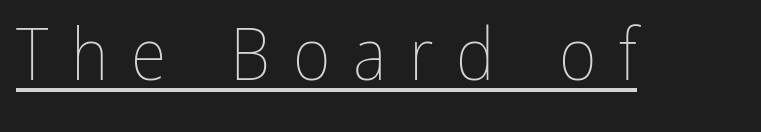
Q: Is the text bold? A: No.
Q: Is the text italic (slanted)? A: No, it is upright.
Q: Is the text underlined? A: Yes.
Q: Is the spacing between letters normal or unusually wide? A: Unusually wide.
Q: Width (condensed, normal, or wide)? A: Condensed.
Q: Stroke contrast? A: Low.
Q: x-height? A: Medium.
Q: Monospaced? A: No.
